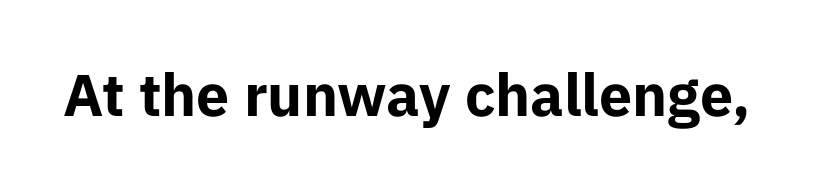
The zone under the glyphs is completely vacant. The designer went with a sans here, leaving each stem footless. A full-strength bold gives these letters their thick strokes. Is there any slant? The stems are plumb. You could not count columns in this text — the font is proportionally spaced.
